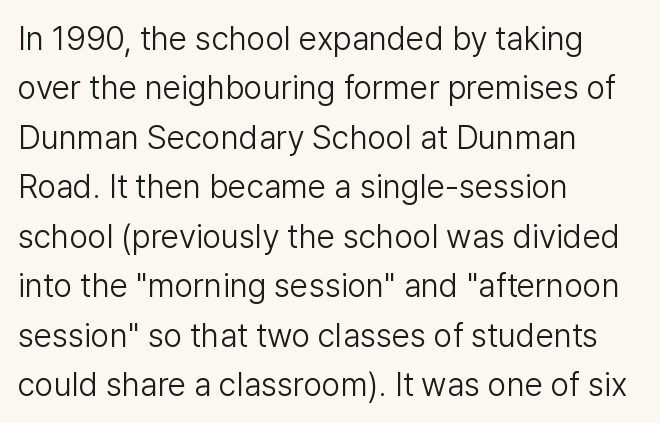
The ragged edge is on the right, which tells us the setting is flush left. Default kerning and tracking; the words read as compact shapes. Is this a sans? Yes — the strokes have no serifs. Vertically, the passage feels balanced, rows spaced as you'd expect.
